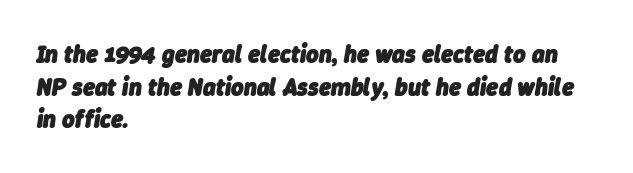
The vertical gap from one line to the next is medium. The foot of each line stays bare and open. There is no visible air inserted between adjacent glyphs. In terms of weight, the rendering is a true, heavy bold. The glyphs look as if they've been sheared to an angle.
